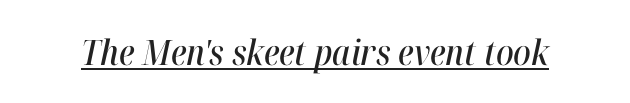
Q: Is the text italic (slanted)? A: Yes, it leans right by about 12 degrees.
Q: Is the text underlined? A: Yes.
Q: Is the spacing between letters normal or unusually wide? A: Normal.
Q: Width (condensed, normal, or wide)? A: Condensed.
Q: Stroke contrast? A: High.
Q: x-height? A: Medium.
Q: Monospaced? A: No.
